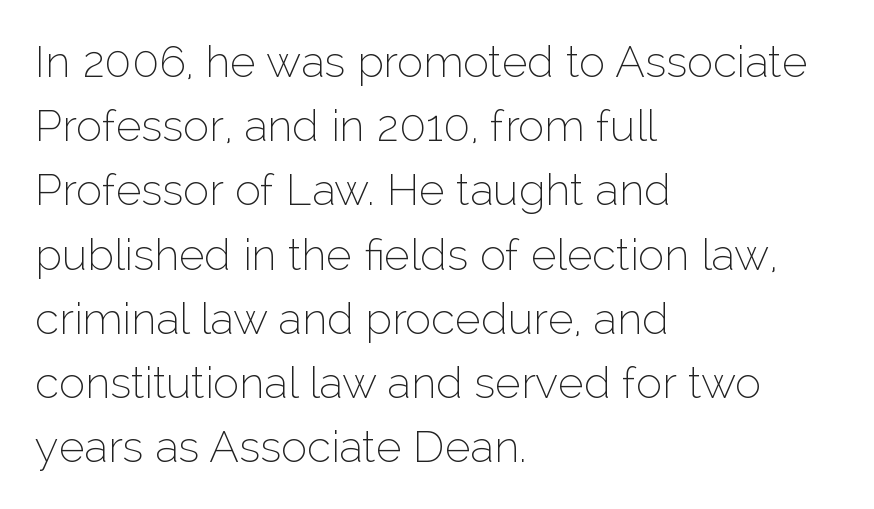
The line-height multiplier appears to be the usual default. The letters advance in unequal steps, a hallmark of proportional type. Weight: regular or lighter. The type is set solid horizontally, with unmodified tracking. Examine the stroke ends and you'll find no serifs. Any mark beneath the type? The region is blank.
